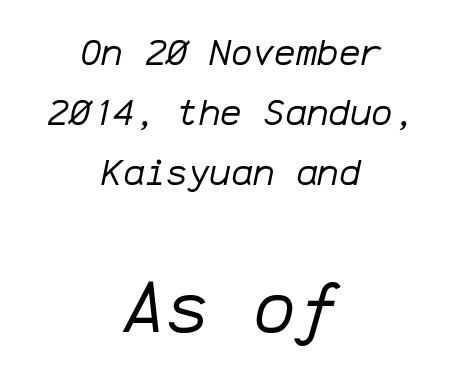
{"italic": "yes", "lean": "right", "slant_degrees": 12, "bold": "no", "weight": "regular", "width": "normal", "stroke_contrast": "low", "x_height": "medium", "monospaced": "yes", "underline": "no", "align": "center", "line_spacing": "normal", "line_spacing_ratio": 1.67, "letter_spacing": "normal", "letter_spacing_em": 0.0, "larger_block": "second", "size_ratio": 2.0, "glyph_px": 72}
